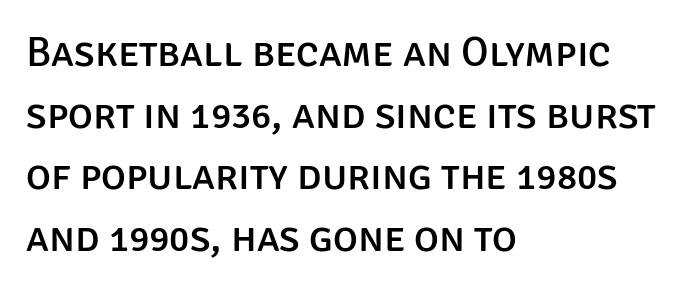
The image shows 42 px sans-serif type, upright; set left-aligned, normal line spacing (1.47x), normal letter spacing, not underlined; low stroke contrast and a large x-height.
